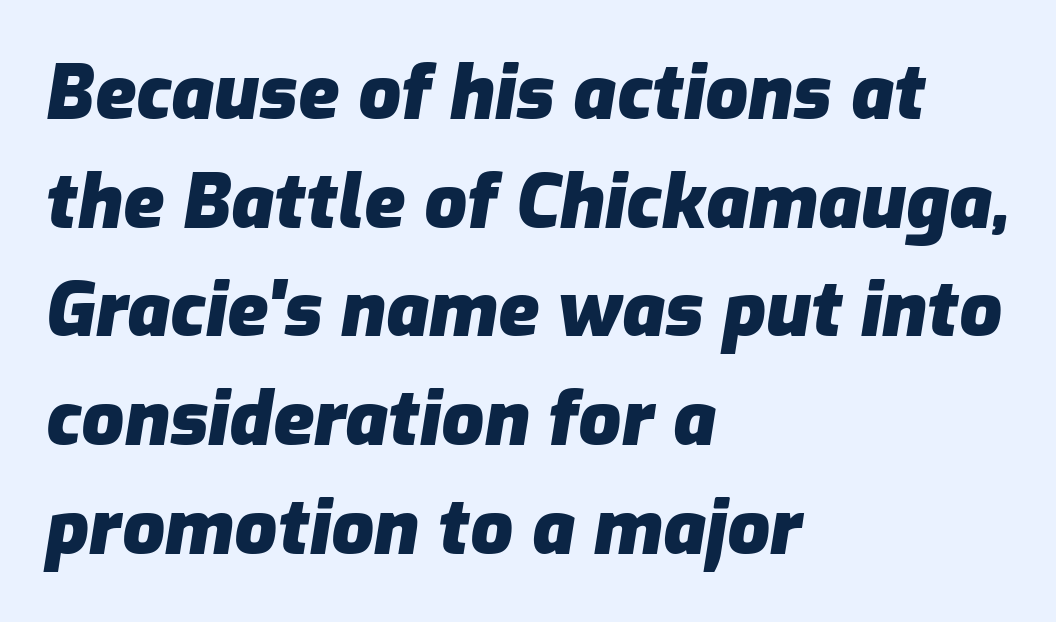
{"italic": "yes", "lean": "right", "slant_degrees": 9, "bold": "yes", "weight": "heavy", "width": "normal", "stroke_contrast": "low", "x_height": "medium", "monospaced": "no", "underline": "no", "align": "left", "line_spacing": "normal", "line_spacing_ratio": 1.45, "letter_spacing": "normal", "letter_spacing_em": 0.0, "glyph_px": 75}
